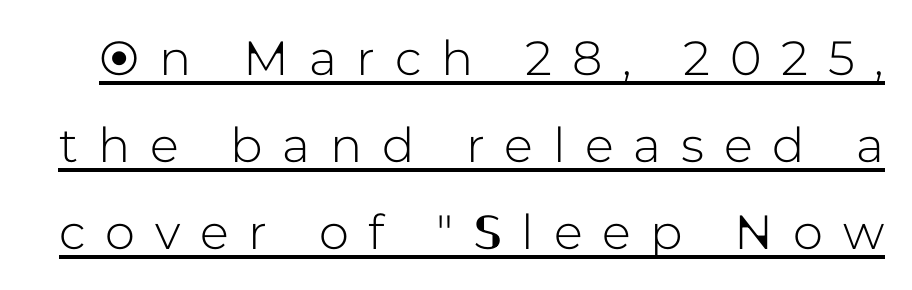
Underline: present. Look at the tracking — it's clearly loosened, letters drifting apart. The lettering stays uniformly vertical, giving the passage a roman look. The face used here is proportionally spaced, like ordinary book or web type. The characters display no serif detailing; their extremities are plain.
